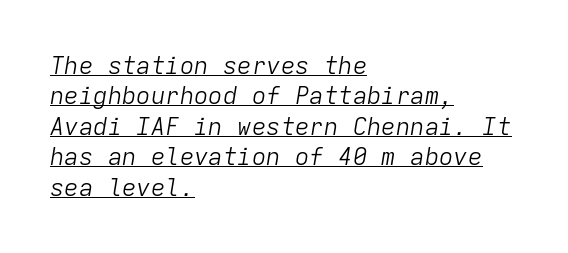
{"italic": "yes", "lean": "right", "slant_degrees": 9, "bold": "no", "underline": "yes", "align": "left", "line_spacing": "normal", "line_spacing_ratio": 1.27, "letter_spacing": "normal", "letter_spacing_em": 0.0, "glyph_px": 24}
